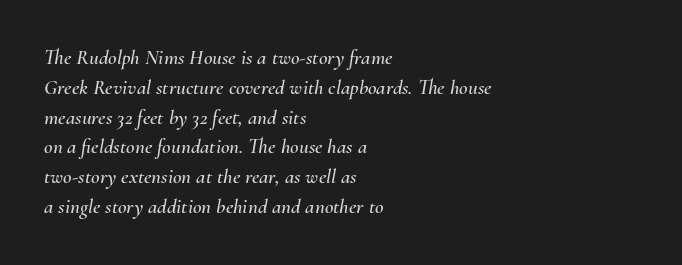
The image shows 21 px text type, italic (leaning right); set left-aligned, normal line spacing (1.42x), normal letter spacing, not underlined.
